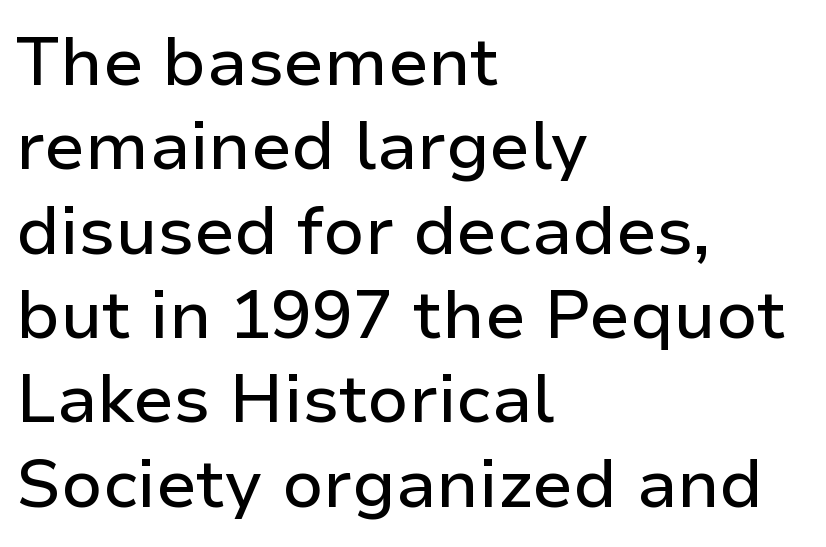
The image shows 68 px sans-serif type, upright; set left-aligned, line spacing 1.24x, normal letter spacing, not underlined; low stroke contrast and a medium x-height.
